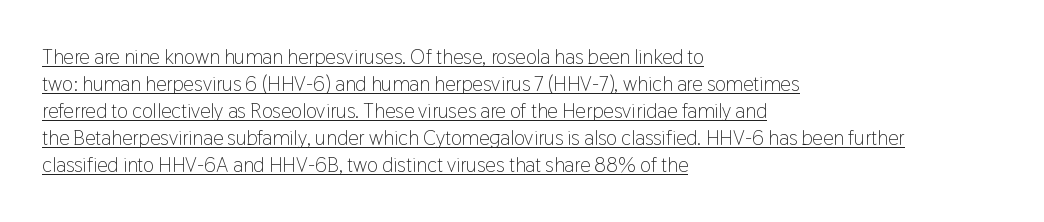
Q: Is the text bold? A: No.
Q: Is the text italic (slanted)? A: No, it is upright.
Q: Is the text underlined? A: Yes.
Q: How is the paragraph aligned? A: Left-aligned.
Q: Is the spacing between letters normal or unusually wide? A: Normal.
Q: Is the spacing between lines tight, normal or loose? A: Normal.
